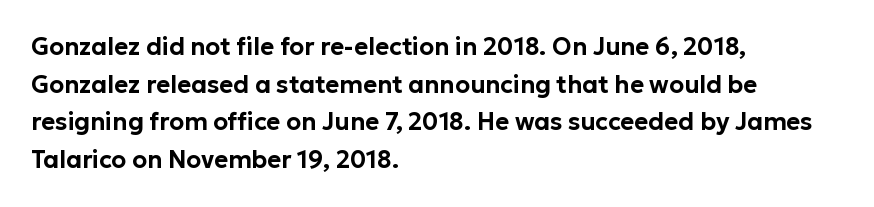
Q: Is the text italic (slanted)? A: No, it is upright.
Q: Is the text underlined? A: No.
Q: How is the paragraph aligned? A: Left-aligned.
Q: Is the spacing between letters normal or unusually wide? A: Normal.
Q: Is the spacing between lines tight, normal or loose? A: Normal.
